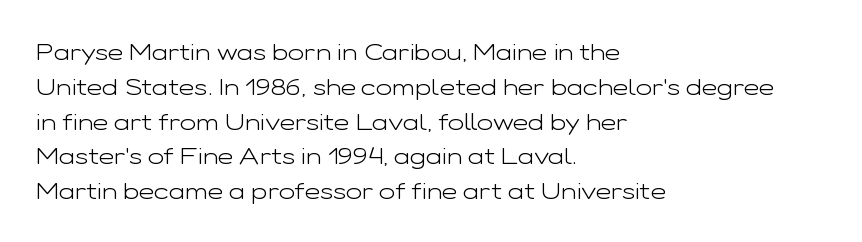
The image shows 24 px text type, upright; set left-aligned, normal line spacing (1.45x), normal letter spacing, not underlined.
